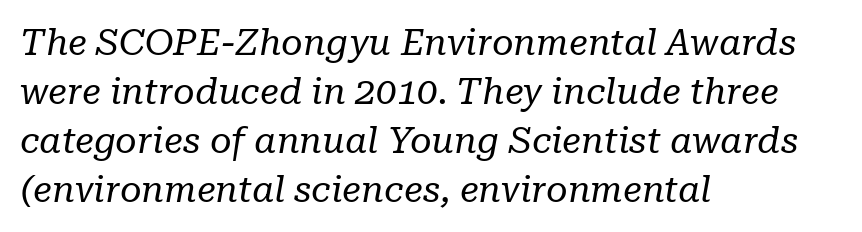
{"serif": "yes", "italic": "yes", "lean": "right", "slant_degrees": 10, "bold": "no", "weight": "regular", "width": "normal", "stroke_contrast": "low", "x_height": "medium", "monospaced": "no", "underline": "no", "align": "left", "line_spacing": "normal", "line_spacing_ratio": 1.32, "letter_spacing": "normal", "letter_spacing_em": 0.0, "glyph_px": 37}
